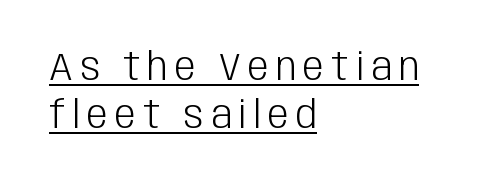
{"serif": "no", "italic": "no", "bold": "no", "weight": "light", "width": "condensed", "stroke_contrast": "low", "x_height": "large", "monospaced": "no", "underline": "yes", "align": "left", "line_spacing": "normal", "line_spacing_ratio": 1.27, "glyph_px": 38}
